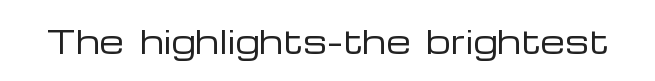
The image shows 31 px regular-weight, wide sans-serif type, upright; set normal letter spacing, not underlined; low stroke contrast and a medium x-height.
